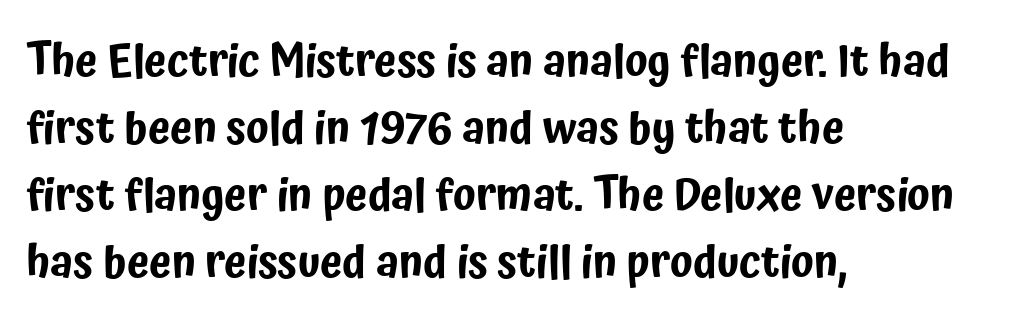
{"serif": "no", "italic": "no", "width": "condensed", "stroke_contrast": "low", "x_height": "medium", "monospaced": "no", "underline": "no", "align": "left", "line_spacing": "normal", "line_spacing_ratio": 1.49, "letter_spacing": "normal", "letter_spacing_em": 0.0, "glyph_px": 45}
